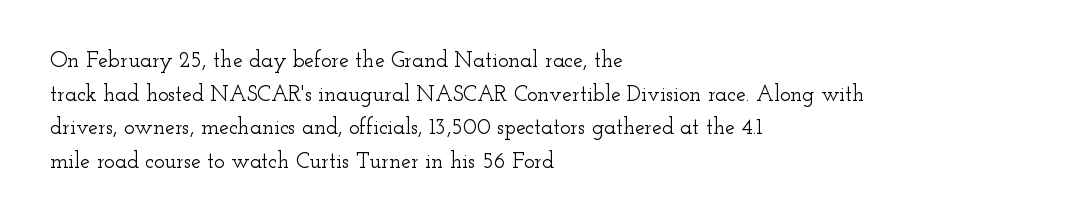
{"italic": "no", "underline": "no", "align": "left", "line_spacing": "normal", "line_spacing_ratio": 1.53, "letter_spacing": "normal", "letter_spacing_em": 0.0, "glyph_px": 22}
